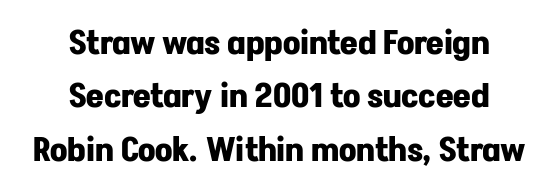
The image shows 34 px bold sans-serif type, upright; set centered, normal line spacing (1.57x), normal letter spacing, not underlined; low stroke contrast and a medium x-height.
